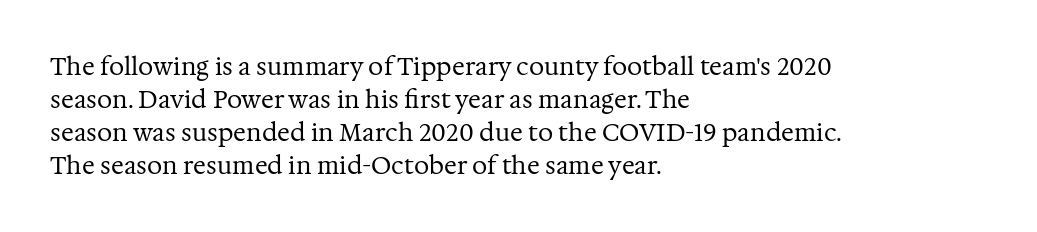
Q: Is the text bold? A: No.
Q: Is the text italic (slanted)? A: No, it is upright.
Q: Is the text underlined? A: No.
Q: How is the paragraph aligned? A: Left-aligned.
Q: Is the spacing between letters normal or unusually wide? A: Normal.
Q: Is the spacing between lines tight, normal or loose? A: Normal.
